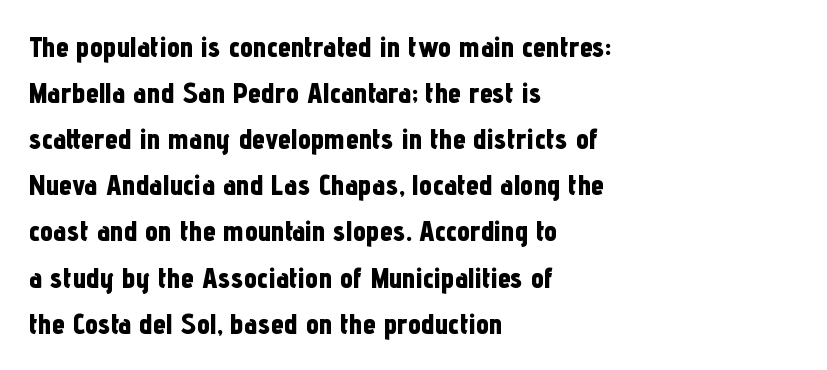
The image shows 29 px bold, condensed sans-serif type, upright; set left-aligned, normal line spacing (1.59x), normal letter spacing, not underlined; low stroke contrast and a medium x-height.
